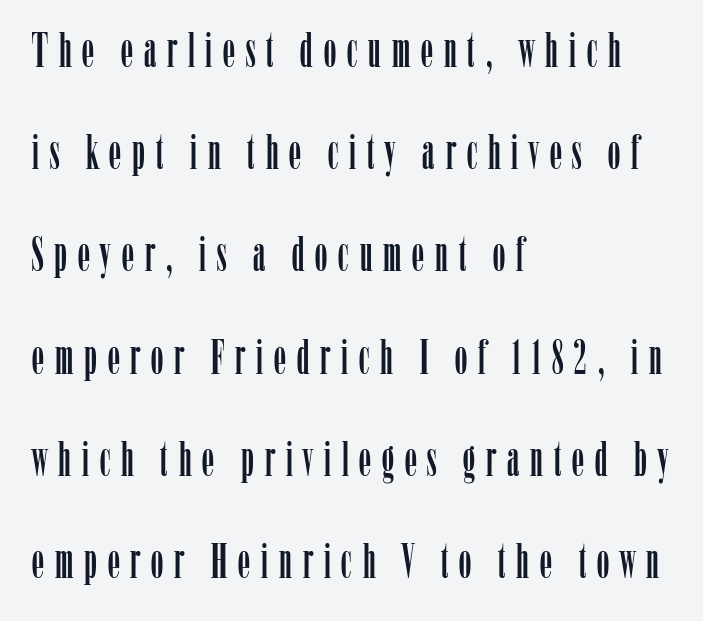
Q: Is the text italic (slanted)? A: No, it is upright.
Q: Is the typeface a serif or a sans-serif typeface? A: Serif.
Q: Is the text underlined? A: No.
Q: How is the paragraph aligned? A: Left-aligned.
Q: Is the spacing between letters normal or unusually wide? A: Unusually wide.
Q: Is the spacing between lines tight, normal or loose? A: Loose.
Q: Width (condensed, normal, or wide)? A: Condensed.
Q: Stroke contrast? A: Low.
Q: x-height? A: Medium.
Q: Monospaced? A: No.
